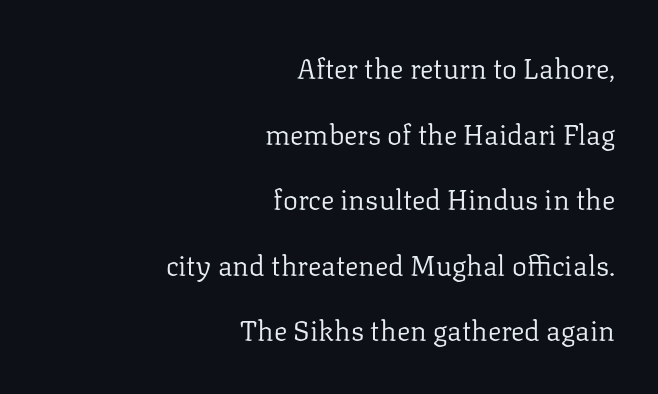
{"serif": "yes", "italic": "no", "bold": "no", "weight": "regular", "width": "normal", "stroke_contrast": "low", "x_height": "medium", "monospaced": "no", "underline": "no", "align": "right", "line_spacing": "loose", "line_spacing_ratio": 2.34, "letter_spacing": "normal", "letter_spacing_em": 0.0, "glyph_px": 28}
